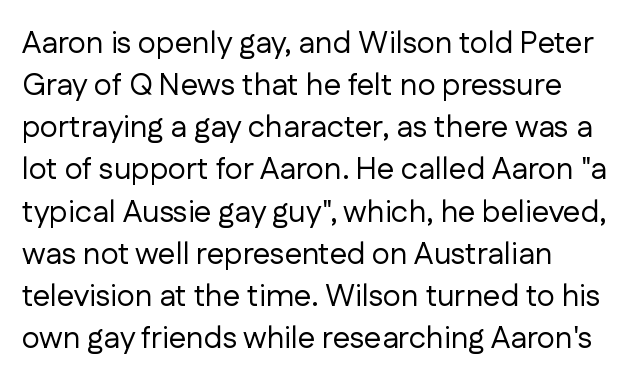
Q: Is the text bold? A: No.
Q: Is the text italic (slanted)? A: No, it is upright.
Q: Is the typeface a serif or a sans-serif typeface? A: Sans-serif.
Q: Is the text underlined? A: No.
Q: Is the spacing between letters normal or unusually wide? A: Normal.
Q: Is the spacing between lines tight, normal or loose? A: Normal.
Q: Width (condensed, normal, or wide)? A: Normal.
Q: Stroke contrast? A: Low.
Q: x-height? A: Medium.
Q: Monospaced? A: No.
